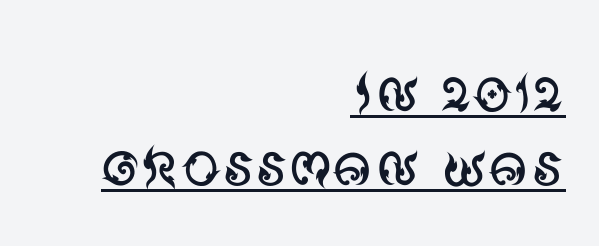
{"serif": "no", "italic": "no", "bold": "no", "weight": "regular", "width": "normal", "stroke_contrast": "medium", "x_height": "large", "monospaced": "no", "underline": "yes", "align": "right", "line_spacing": "tight", "line_spacing_ratio": 0.96, "letter_spacing": "normal", "letter_spacing_em": 0.0, "glyph_px": 77}
